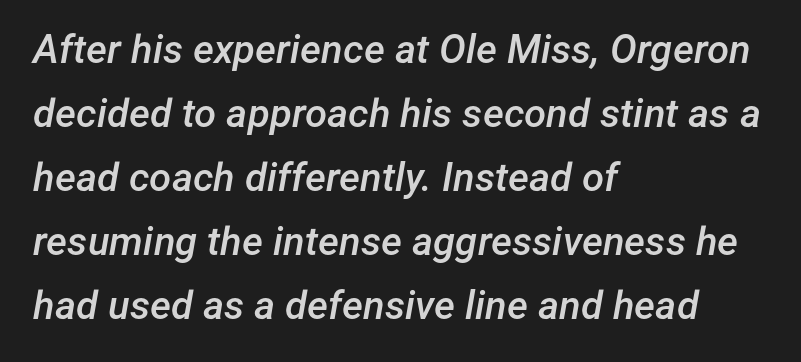
{"italic": "yes", "lean": "right", "slant_degrees": 12, "bold": "semi", "weight": "semibold", "width": "normal", "stroke_contrast": "low", "x_height": "medium", "monospaced": "no", "underline": "no", "align": "left", "line_spacing": "normal", "line_spacing_ratio": 1.6, "letter_spacing": "normal", "letter_spacing_em": 0.0, "glyph_px": 40}
